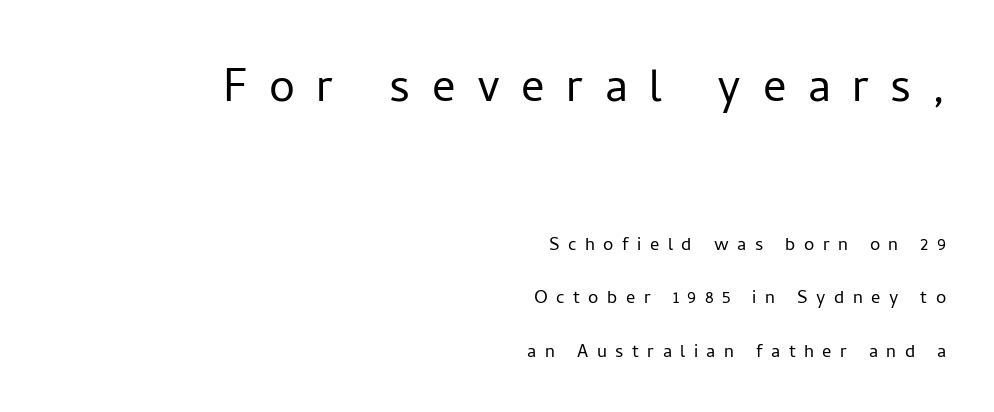
The image shows 58 px light sans-serif type, upright; set right-aligned, loose line spacing (2.32x), unusually wide letter spacing (+0.37 em), not underlined; the first (top) block is 2.52x larger; low stroke contrast and a medium x-height.
